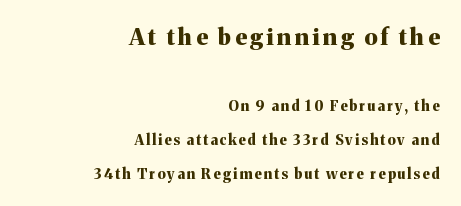
Widely set lines give the paragraph a tall, airy silhouette. The lettering stays uniformly vertical, giving the passage a roman look. Which of the two is more prominent by size? The first, at the top. Heft: maximum for text — a bold.
